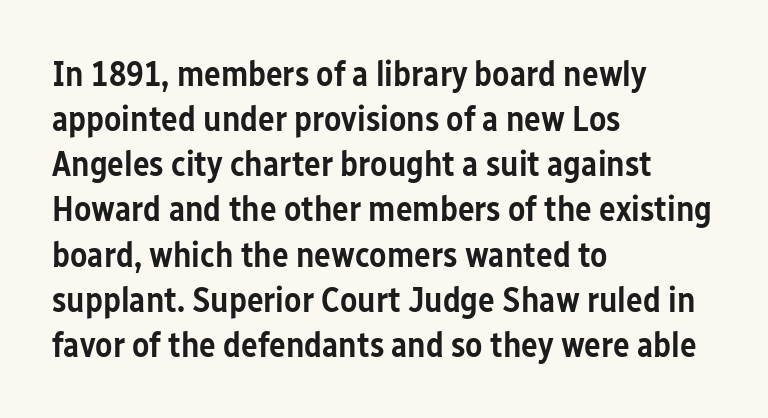
{"serif": "no", "italic": "no", "bold": "semi", "weight": "semibold", "width": "condensed", "stroke_contrast": "low", "x_height": "medium", "monospaced": "no", "underline": "no", "align": "left", "line_spacing": "normal", "line_spacing_ratio": 1.29, "letter_spacing": "normal", "letter_spacing_em": 0.0, "glyph_px": 35}
